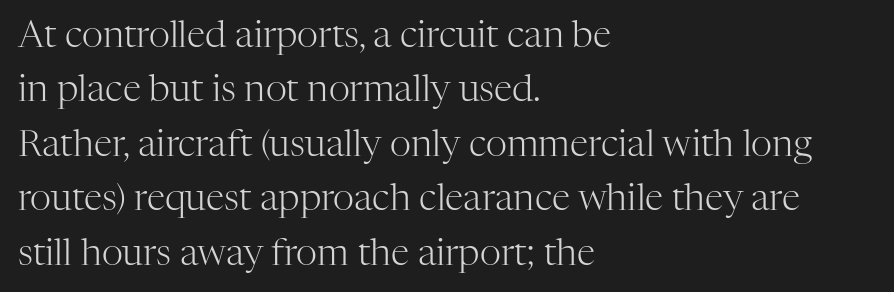
Varying glyph widths throughout — classic text-font behaviour. The block of text has a typical density, with ordinary space between rows. A serif font was chosen for this passage. The string is rendered with underlining switched off. No italicization has been applied; the sample stays upright. Is the letter spacing exaggerated? No — it looks like the ordinary default.
